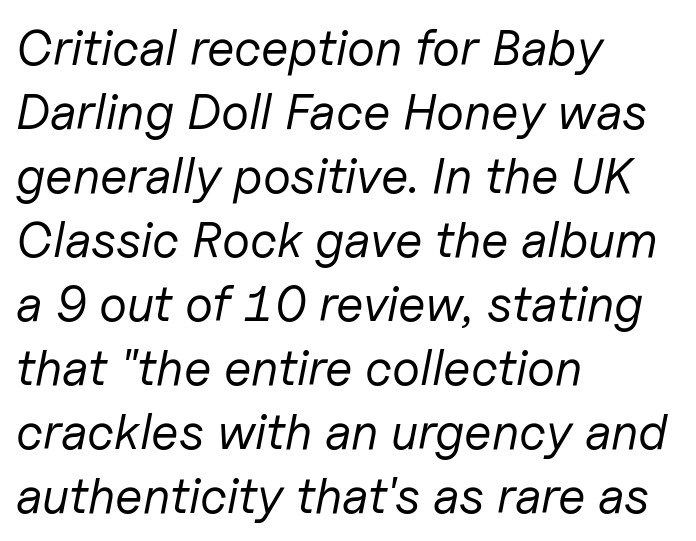
The typesetter chose a ragged-right arrangement here. The text carries the slant typical of an italic or oblique font. The block of text has a typical density, with ordinary space between rows. The space directly below the letters is spotless. Think of a printed novel: that variable character pitch is what you see here.
